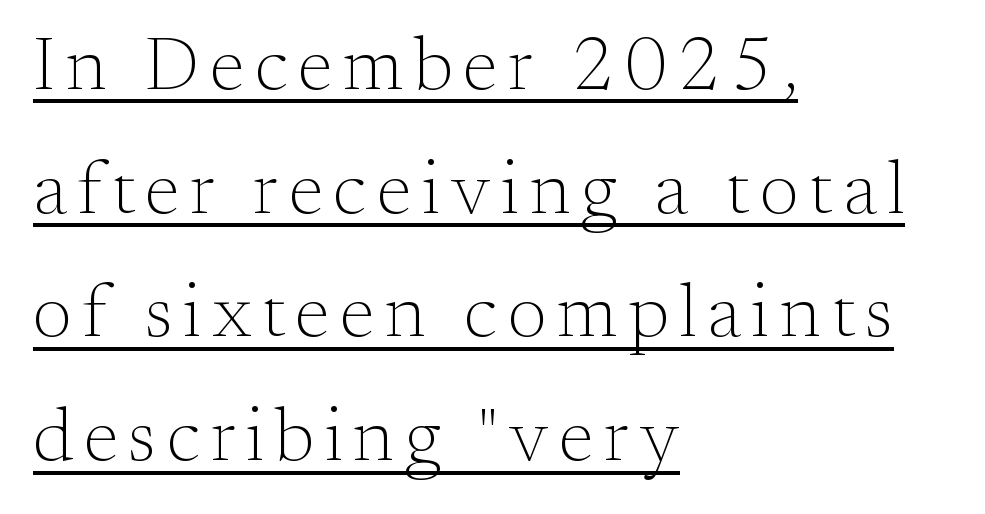
The lines sit at an ordinary, default distance from one another. The font sits on the lighter half of the weight spectrum, regular included. Caption: lettering with a line underneath. You can tell from the footed stems that serif type was used. If you drew a ruler down the left edge, every line would touch it.
